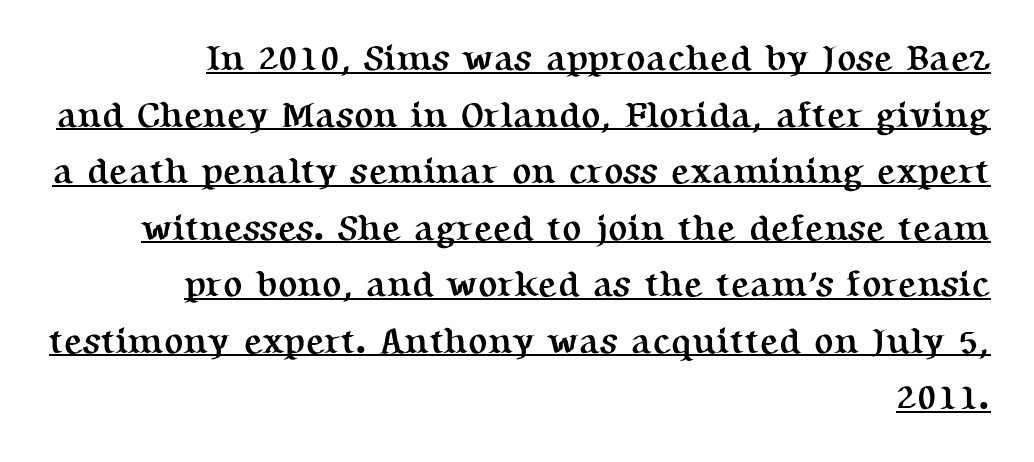
Q: Is the text bold? A: Yes.
Q: Is the text italic (slanted)? A: No, it is upright.
Q: Is the typeface a serif or a sans-serif typeface? A: Serif.
Q: Is the text underlined? A: Yes.
Q: How is the paragraph aligned? A: Right-aligned.
Q: Is the spacing between letters normal or unusually wide? A: Normal.
Q: Is the spacing between lines tight, normal or loose? A: Normal.
Q: Width (condensed, normal, or wide)? A: Normal.
Q: Stroke contrast? A: Medium.
Q: x-height? A: Medium.
Q: Monospaced? A: No.
